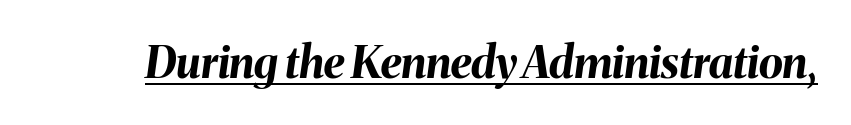
Is this a fixed-width face? No — the glyphs have proportional, varying widths. Observe the ordinary spacing: letters are neighbours, not strangers. Observe the lean: these are italic letterforms. You can see a thin bar hugging the bottom of the glyphs. The typesetting leans heavy: a genuine bold.
